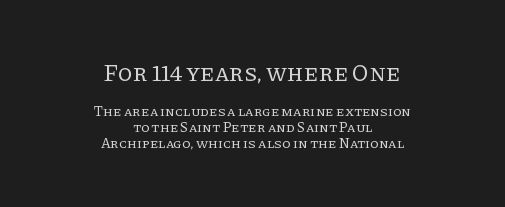
{"italic": "no", "bold": "no", "underline": "no", "align": "center", "line_spacing": "tight", "line_spacing_ratio": 1.13, "letter_spacing": "normal", "letter_spacing_em": 0.0, "larger_block": "first", "size_ratio": 1.71, "glyph_px": 24}
